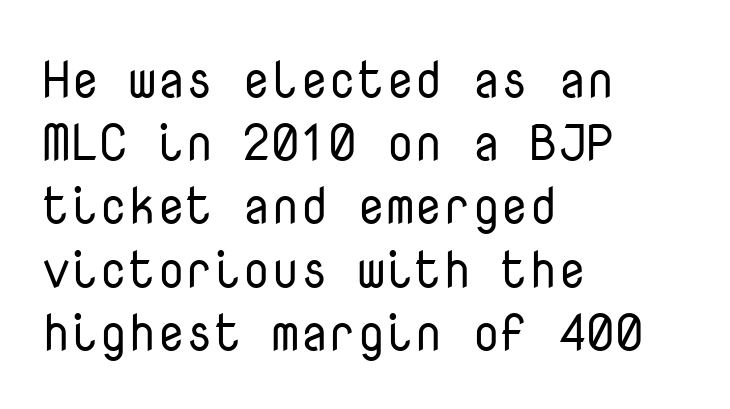
The image shows 51 px regular-weight sans-serif type, upright, monospaced; set left-aligned, line spacing 1.24x, normal letter spacing, not underlined; low stroke contrast and a medium x-height.
